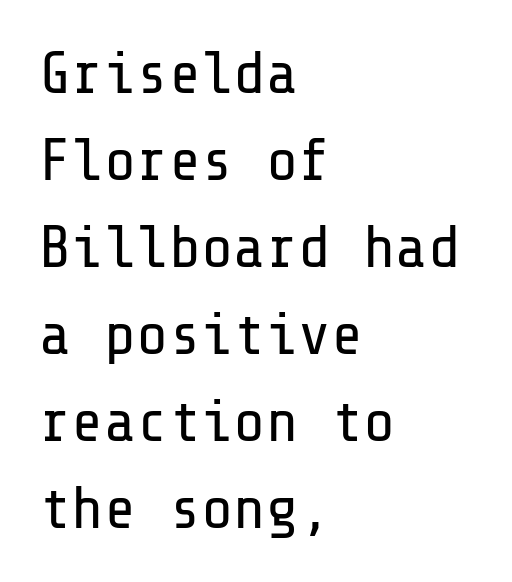
{"serif": "no", "italic": "no", "bold": "no", "weight": "regular", "width": "normal", "stroke_contrast": "low", "x_height": "medium", "underline": "no", "align": "left", "line_spacing": "normal", "line_spacing_ratio": 1.45, "letter_spacing": "normal", "letter_spacing_em": 0.0, "glyph_px": 60}
